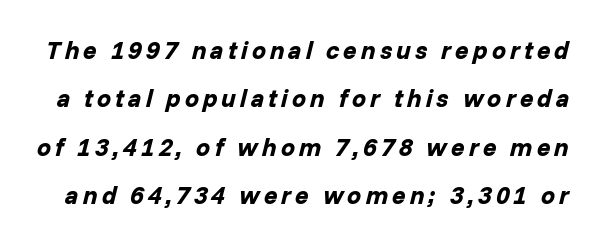
The image shows 25 px bold type, italic (leaning right); set loose line spacing (1.94x), not underlined.
